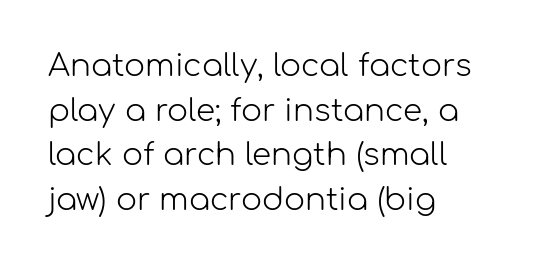
The rendering shows plain stroke endings on the letterforms — a sans-serif design. Lines of text with bare space underneath. The strokes carry an ordinary text weight at most. Leading: standard. Look at the tracking — it's just the regular setting, nothing added.
